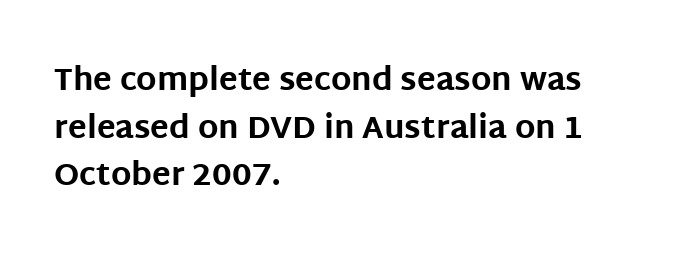
{"serif": "no", "italic": "no", "bold": "yes", "weight": "bold", "width": "normal", "stroke_contrast": "low", "x_height": "large", "monospaced": "no", "underline": "no", "align": "left", "line_spacing": "normal", "line_spacing_ratio": 1.54, "letter_spacing": "normal", "letter_spacing_em": 0.0, "glyph_px": 31}
